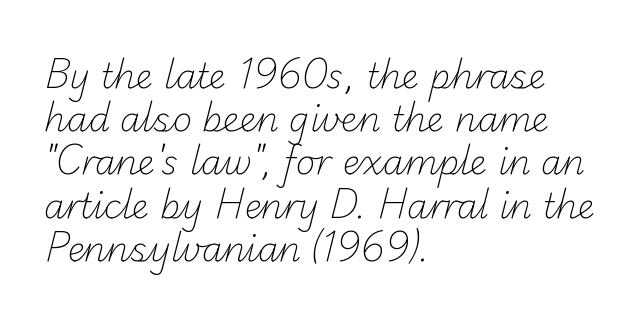
Serifs: no, the terminals of the letterforms are clean. Is this a fixed-width face? No — the glyphs have proportional, varying widths. Line spacing here is normal. No extra ink here — the face is not bold. Descenders are the only things crossing below the line.
